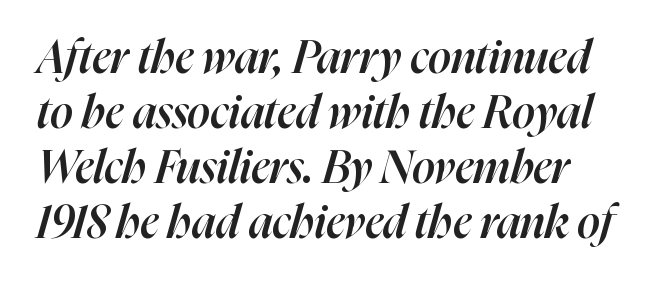
Beneath every word, the page is bare. Glyph-to-glyph distance matches everyday printed text. Does the weight exceed regular? Yes, but only to semibold. The glyphs look as if they've been sheared to an angle. You could not count columns in this text — the font is proportionally spaced.
